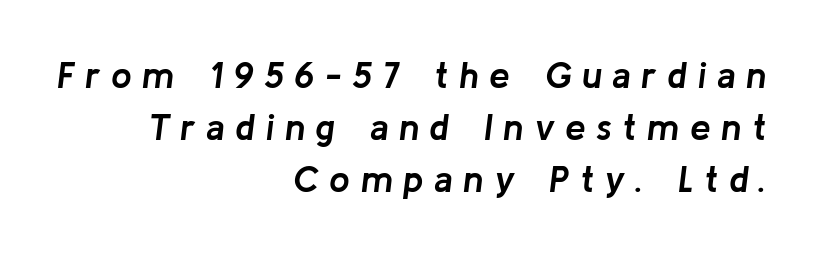
The image shows 37 px semibold type, italic (leaning right); set right-aligned, normal line spacing (1.41x), unusually wide letter spacing (+0.28 em), not underlined; low stroke contrast and a medium x-height.
